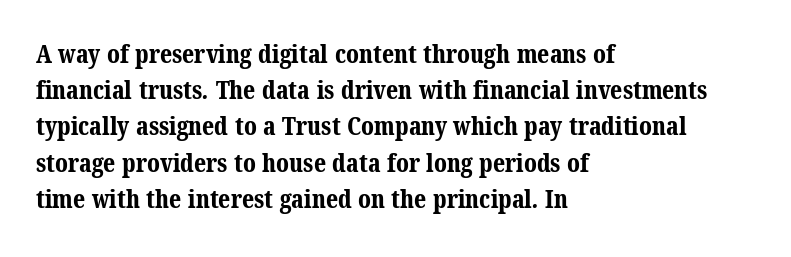
{"bold": "yes", "underline": "no", "align": "left", "line_spacing": "normal", "line_spacing_ratio": 1.45, "letter_spacing": "normal", "letter_spacing_em": 0.0, "glyph_px": 25}
